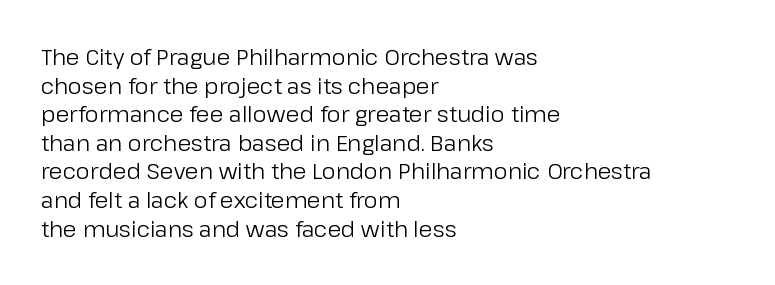
Q: Is the text bold? A: No.
Q: Is the text italic (slanted)? A: No, it is upright.
Q: Is the text underlined? A: No.
Q: How is the paragraph aligned? A: Left-aligned.
Q: Is the spacing between letters normal or unusually wide? A: Normal.
Q: Is the spacing between lines tight, normal or loose? A: Normal.
